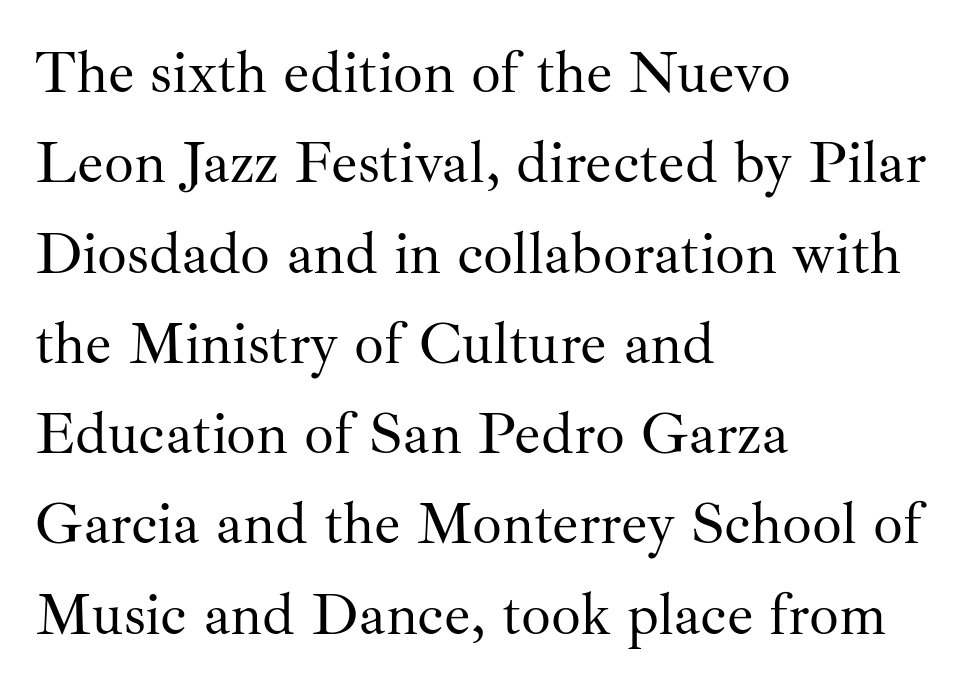
Typeset ragged right — the left edge is the straight one. The passage shown has conventional tracking throughout. Classification — serif. The words here are not underlined. Italic? Not at all — the glyphs are vertical. The rendering uses natural spacing where letterforms have individual widths.
